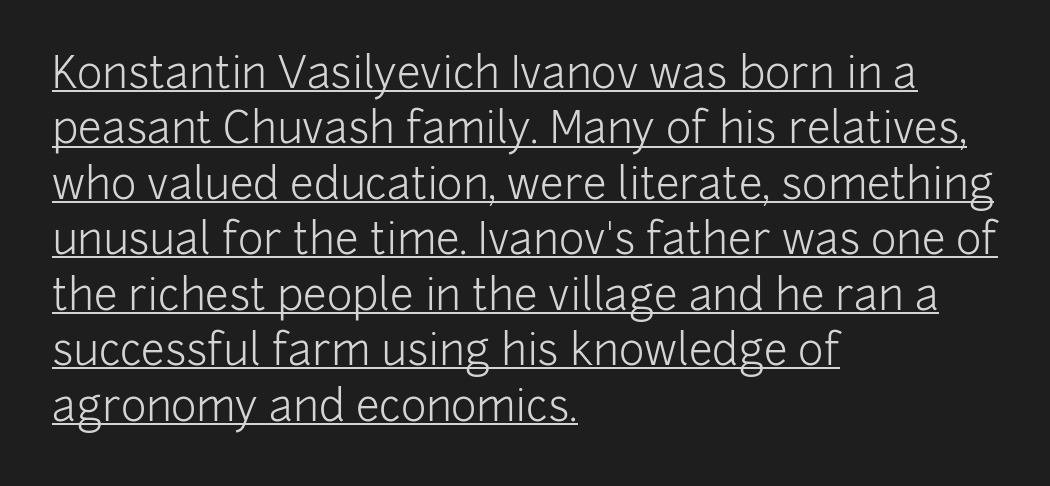
Q: Is the text bold? A: No.
Q: Is the text italic (slanted)? A: No, it is upright.
Q: Is the typeface a serif or a sans-serif typeface? A: Sans-serif.
Q: Is the text underlined? A: Yes.
Q: How is the paragraph aligned? A: Left-aligned.
Q: Is the spacing between letters normal or unusually wide? A: Normal.
Q: Is the spacing between lines tight, normal or loose? A: Normal.
Q: Width (condensed, normal, or wide)? A: Normal.
Q: Stroke contrast? A: Low.
Q: x-height? A: Medium.
Q: Monospaced? A: No.
